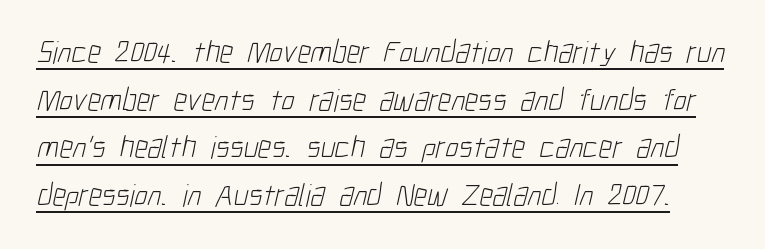
Q: Is the text bold? A: No.
Q: Is the typeface a serif or a sans-serif typeface? A: Sans-serif.
Q: Is the text underlined? A: Yes.
Q: Is the spacing between letters normal or unusually wide? A: Normal.
Q: Is the spacing between lines tight, normal or loose? A: Normal.
Q: Width (condensed, normal, or wide)? A: Condensed.
Q: Stroke contrast? A: Low.
Q: x-height? A: Medium.
Q: Monospaced? A: No.
